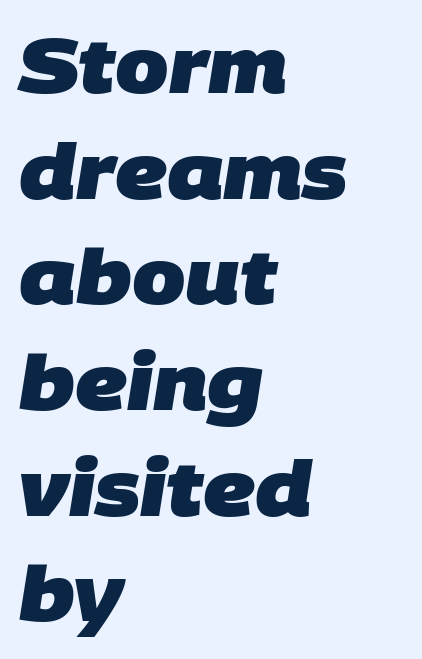
A typesetter would label this face a sans. The text block is weighted toward the left margin, trailing off unevenly rightward. The rendering uses a bold face; every stroke is thick and dark. Spacing between characters is what you'd get straight out of the box. Looks like regular typesetting: each glyph gets only the width it needs.
